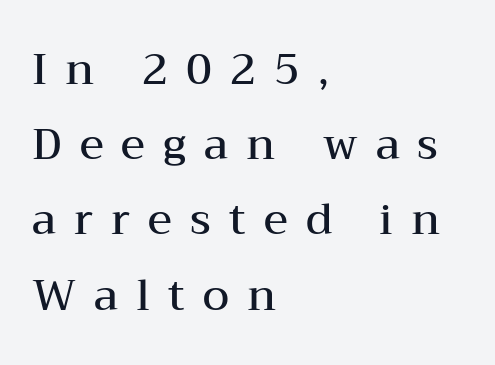
Note the varied advance widths — an 'i' is clearly narrower than an 'm'. Is the type bold? Partly — it's a semibold, heavier than regular but not fully bold. You can tell from the footed stems that serif type was used. The zone under the glyphs is completely vacant. Caption: expanded tracking, letters set apart.
